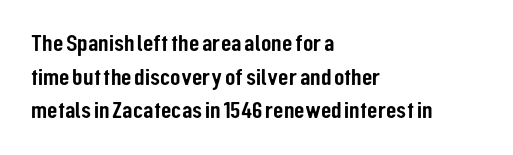
The image shows 24 px text type, upright; set left-aligned, normal line spacing (1.4x), normal letter spacing, not underlined.
